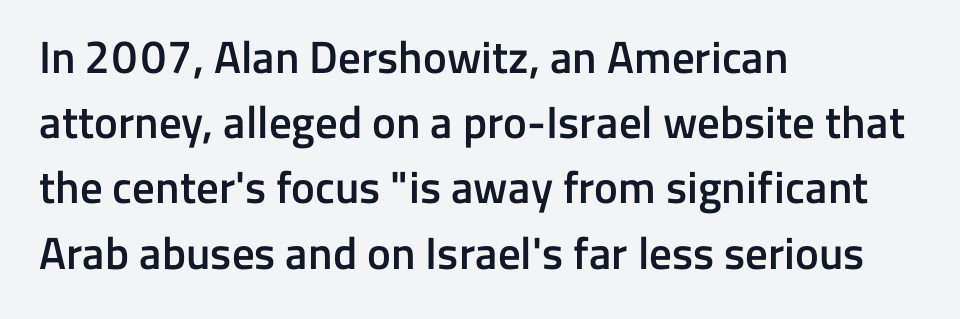
What's the leading like? Ordinary, nothing unusual. Look at the bottom of the vertical strokes: they stop flat, with no serifs. Semibold letterforms, between regular and bold. Rendered with straight, roman letterforms.
